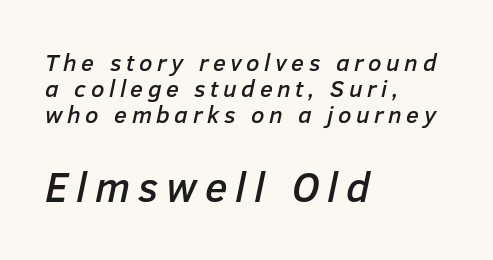
Q: Is the text italic (slanted)? A: Yes, it leans right by about 12 degrees.
Q: Is the text underlined? A: No.
Q: How is the paragraph aligned? A: Left-aligned.
Q: Is the spacing between lines tight, normal or loose? A: Tight.
Q: Which block of text is set in a larger size, the first (top) or the second (bottom)? A: The second (bottom) one.
Q: Width (condensed, normal, or wide)? A: Normal.
Q: Stroke contrast? A: Low.
Q: x-height? A: Medium.
Q: Monospaced? A: No.
